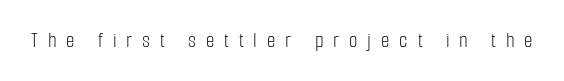
Each word looks stretched out because of the extra space between its letters. The letters stand upright; this is a roman face. Compared with a typical body face, this is equally light or lighter still. Glance below the letters and you will spot only blank space.
